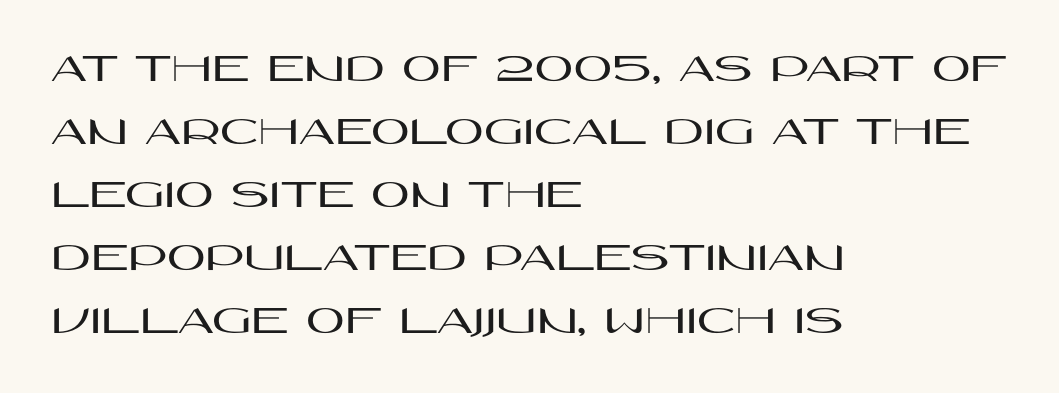
Q: Is the text italic (slanted)? A: No, it is upright.
Q: Is the typeface a serif or a sans-serif typeface? A: Sans-serif.
Q: Is the text underlined? A: No.
Q: How is the paragraph aligned? A: Left-aligned.
Q: Is the spacing between letters normal or unusually wide? A: Normal.
Q: Is the spacing between lines tight, normal or loose? A: Normal.
Q: Width (condensed, normal, or wide)? A: Wide.
Q: Stroke contrast? A: High.
Q: x-height? A: Large.
Q: Monospaced? A: No.
